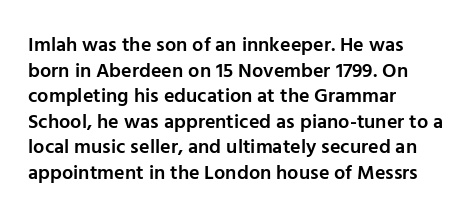
Caption: multi-line text, flush left, ragged right. This sample keeps an unexceptional amount of space between lines. Glance below the letters and you will spot only blank space. How are the letters spaced? Ordinarily, with no added tracking. The letters stand straight up with perfectly vertical stems.
